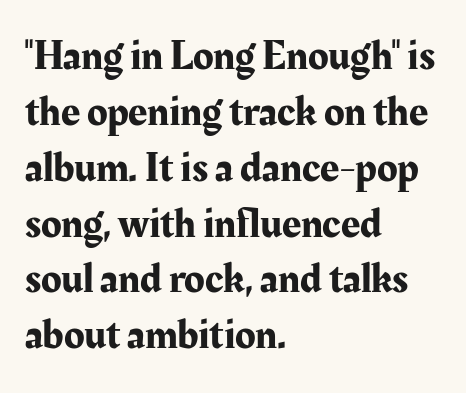
Here the designer chose a conventional face with non-uniform glyph widths. Is there any slant? The stems are plumb. You could call the tracking neutral — neither tight nor loose. The designer went with a serif here, giving each stem small feet. The space between consecutive lines is moderate.
